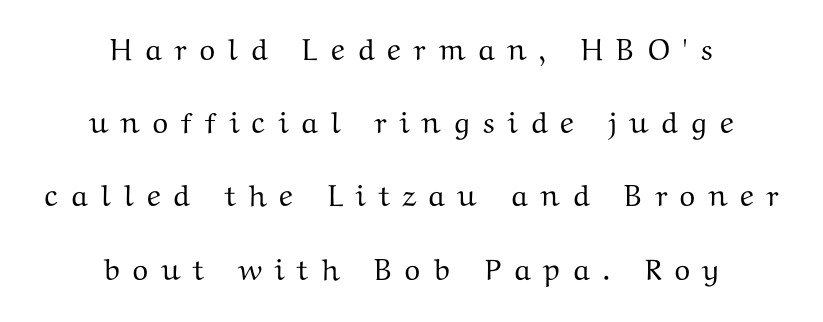
The rendering shows small feet on the letterforms — a serif design. The lines in this sample share a center point and differ in where they start and stop. Underline: absent. This is the regular roman posture of the typeface. One glance says open: line gaps are wider than usual. Honestly, the letter spacing is so wide it's the main thing you notice.
